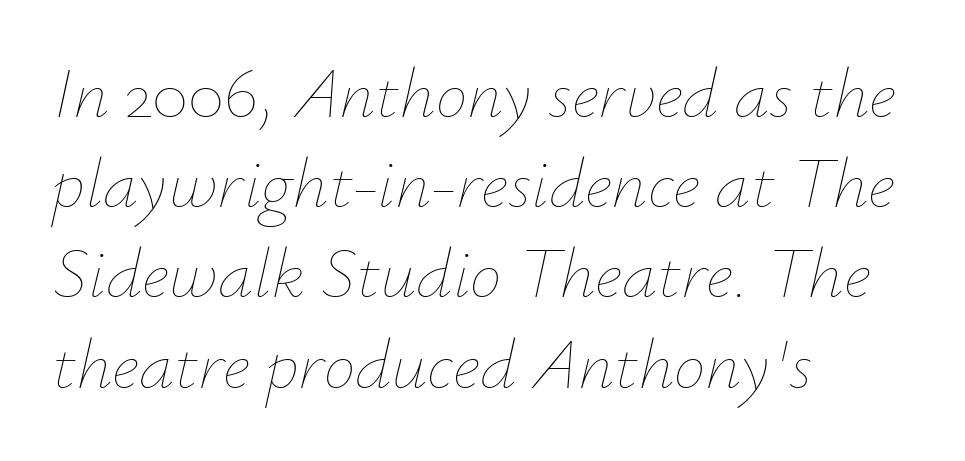
{"italic": "yes", "lean": "right", "slant_degrees": 12, "bold": "no", "weight": "thin", "width": "normal", "stroke_contrast": "low", "x_height": "small", "monospaced": "no", "underline": "no", "align": "left", "line_spacing": "normal", "line_spacing_ratio": 1.27, "letter_spacing": "normal", "letter_spacing_em": 0.0, "glyph_px": 71}
